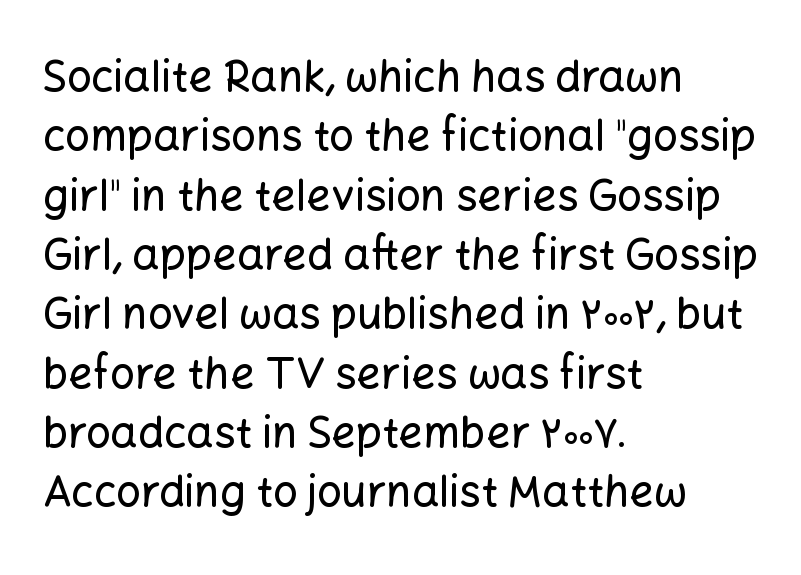
Posture: upright roman. Rows of type keep a routine distance in the vertical direction. Spacing between characters is what you'd get straight out of the box. Where is the straight margin? On the left.
